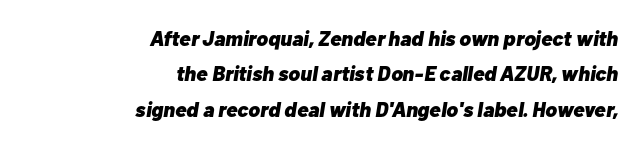
This rendering leaves character spacing at its baseline value. Descender tails drop into unmarked territory. This sample is right-justified, so line beginnings fall wherever the words allow. Emphasis-style slanted type is in use.
